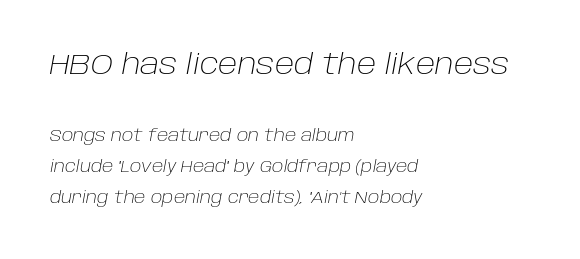
Q: Is the text bold? A: No.
Q: Is the text italic (slanted)? A: Yes, it leans right by about 10 degrees.
Q: Is the text underlined? A: No.
Q: How is the paragraph aligned? A: Left-aligned.
Q: Is the spacing between letters normal or unusually wide? A: Normal.
Q: Which block of text is set in a larger size, the first (top) or the second (bottom)? A: The first (top) one.
Q: Width (condensed, normal, or wide)? A: Normal.
Q: Stroke contrast? A: Low.
Q: x-height? A: Large.
Q: Monospaced? A: No.
